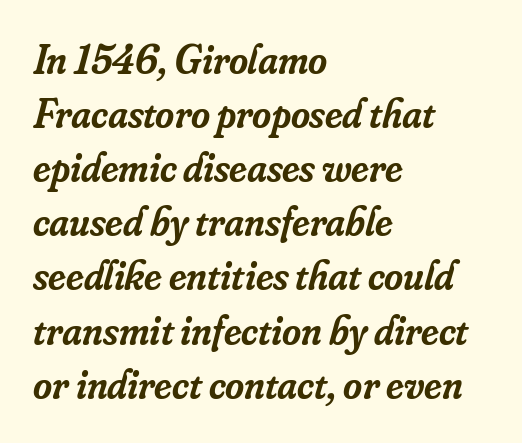
Q: Is the text bold? A: Semi-bold.
Q: Is the text italic (slanted)? A: Yes, it leans right by about 16 degrees.
Q: Is the typeface a serif or a sans-serif typeface? A: Serif.
Q: Is the text underlined? A: No.
Q: How is the paragraph aligned? A: Left-aligned.
Q: Is the spacing between letters normal or unusually wide? A: Normal.
Q: Is the spacing between lines tight, normal or loose? A: Normal.
Q: Width (condensed, normal, or wide)? A: Normal.
Q: Stroke contrast? A: Low.
Q: x-height? A: Small.
Q: Monospaced? A: No.
